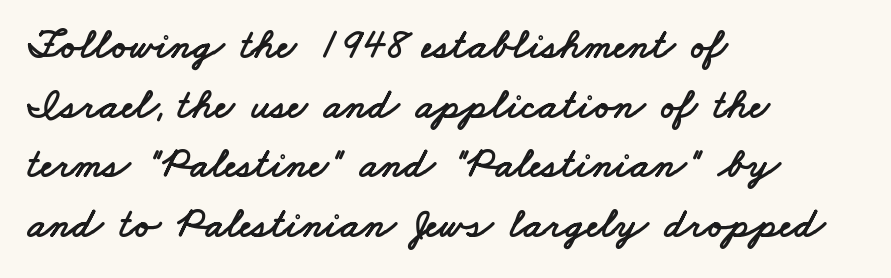
The image shows 42 px wide sans-serif type; set left-aligned, normal line spacing (1.42x), normal letter spacing, not underlined; low stroke contrast and a small x-height.
